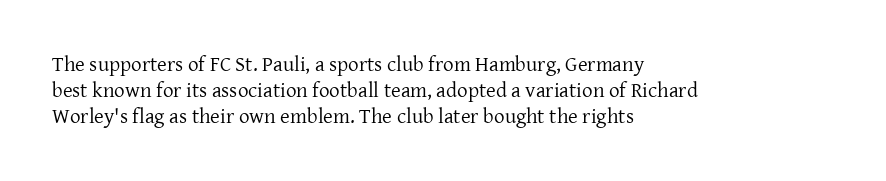
Visually the block forms a straight wall on the left and a jagged coastline on the right. This sample uses plain, unmodified letter spacing. The face looks like a standard text weight, possibly lighter. Check under the words: just untouched page. Does the lettering tilt? It doesn't — this is upright.
